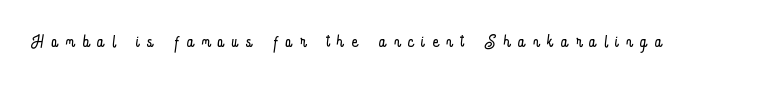
The image shows 24 px text type; set unusually wide letter spacing (+0.35 em), not underlined.
